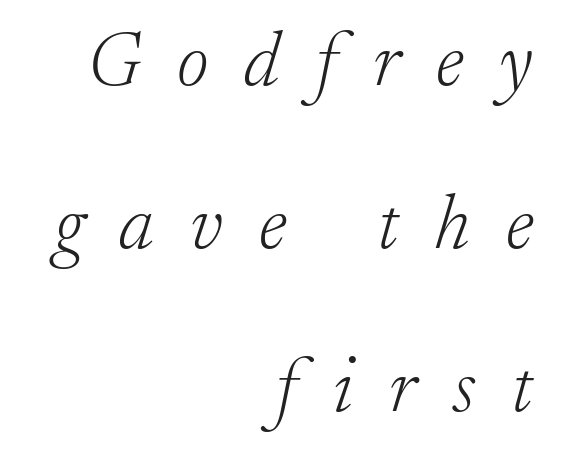
{"serif": "yes", "italic": "yes", "lean": "right", "slant_degrees": 17, "bold": "no", "weight": "light", "width": "normal", "stroke_contrast": "low", "x_height": "small", "monospaced": "no", "underline": "no", "align": "right", "line_spacing": "loose", "line_spacing_ratio": 2.12, "letter_spacing": "wide", "letter_spacing_em": 0.47, "glyph_px": 77}
